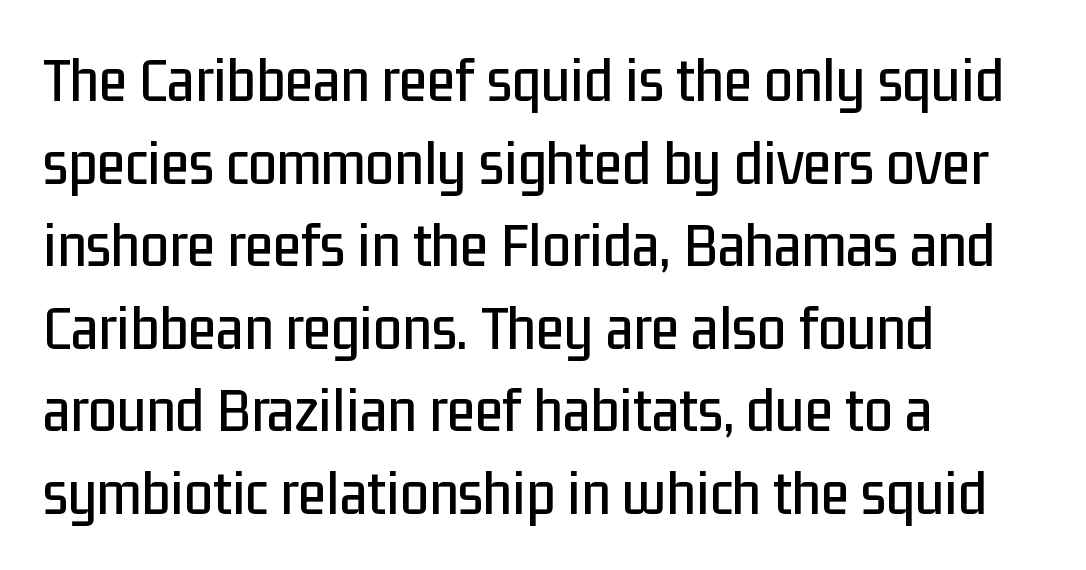
Q: Is the text italic (slanted)? A: No, it is upright.
Q: Is the typeface a serif or a sans-serif typeface? A: Sans-serif.
Q: Is the text underlined? A: No.
Q: How is the paragraph aligned? A: Left-aligned.
Q: Is the spacing between letters normal or unusually wide? A: Normal.
Q: Is the spacing between lines tight, normal or loose? A: Normal.
Q: Width (condensed, normal, or wide)? A: Condensed.
Q: Stroke contrast? A: Low.
Q: x-height? A: Medium.
Q: Monospaced? A: No.
